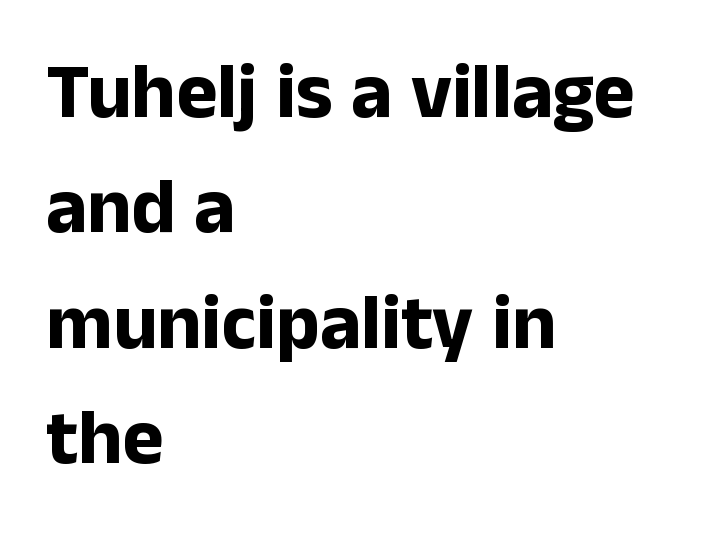
Posture: upright roman. Serif or sans? Sans — the stroke terminals are bare. Stroke thickness is high; the sample reads as a true bold. How are the letters spaced? Ordinarily, with no added tracking. Rule under the text: the space is simply empty. Looks like regular typesetting: each glyph gets only the width it needs.
